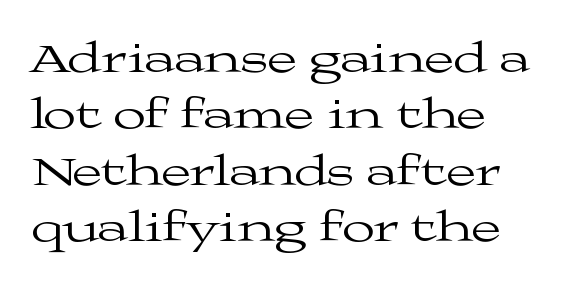
{"serif": "yes", "italic": "no", "bold": "no", "weight": "regular", "width": "wide", "stroke_contrast": "medium", "x_height": "medium", "monospaced": "no", "underline": "no", "align": "left", "line_spacing": "normal", "line_spacing_ratio": 1.31, "letter_spacing": "normal", "letter_spacing_em": 0.0, "glyph_px": 43}
